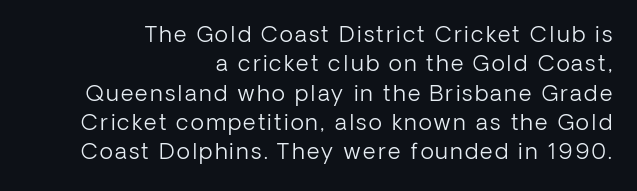
The image shows 22 px text type, upright; set right-aligned, normal line spacing (1.33x), not underlined.
